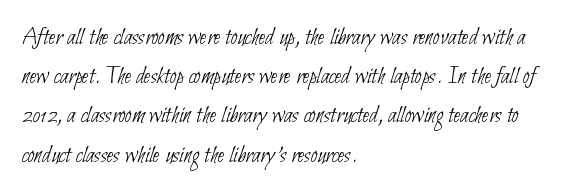
Q: Is the text bold? A: No.
Q: Is the text underlined? A: No.
Q: How is the paragraph aligned? A: Left-aligned.
Q: Is the spacing between letters normal or unusually wide? A: Normal.
Q: Is the spacing between lines tight, normal or loose? A: Normal.
